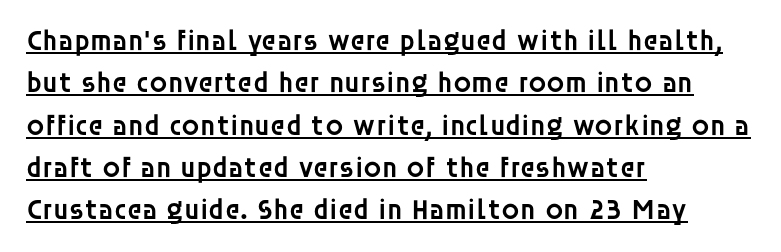
This rendering employs a face without finishing strokes, i.e., a sans-serif. Every word sits above its own underline. Strokes here are thickened, but only to semibold level. You could not count columns in this text — the font is proportionally spaced. The horizontal fit of the characters is conventional and even. These lines were composed using upright roman letters.
